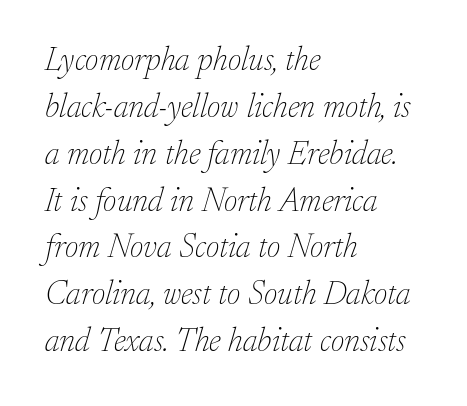
Is this a heavy cut? Hardly; it is regular or lighter. Where is the straight margin? On the left. Only glyphs here, with clear space below each row. A serif font was chosen for this passage.
